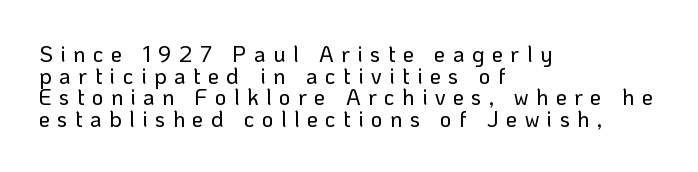
{"italic": "no", "underline": "no", "align": "left", "line_spacing": "tight", "line_spacing_ratio": 0.98, "letter_spacing": "wide", "letter_spacing_em": 0.34, "glyph_px": 22}
